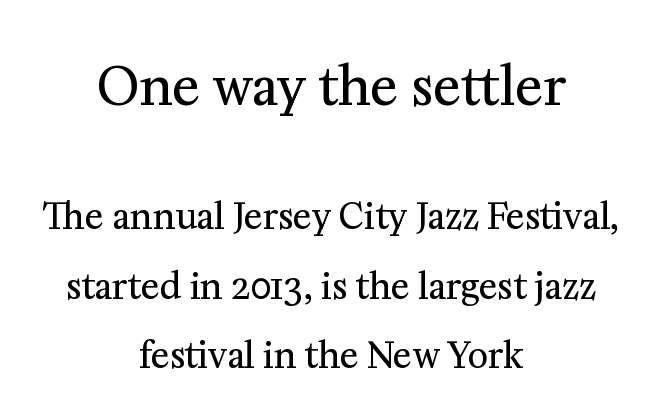
The image shows 52 px regular-weight serif type, upright; set centered, loose line spacing (1.99x), normal letter spacing, not underlined; the first (top) block is 1.49x larger; medium stroke contrast and a medium x-height.
